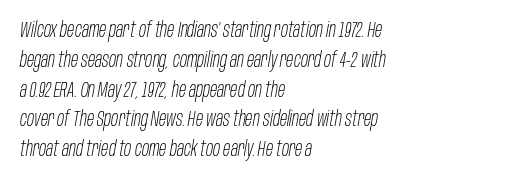
Q: Is the text bold? A: No.
Q: Is the text italic (slanted)? A: Yes, it leans right by about 10 degrees.
Q: Is the text underlined? A: No.
Q: How is the paragraph aligned? A: Left-aligned.
Q: Is the spacing between letters normal or unusually wide? A: Normal.
Q: Is the spacing between lines tight, normal or loose? A: Normal.
